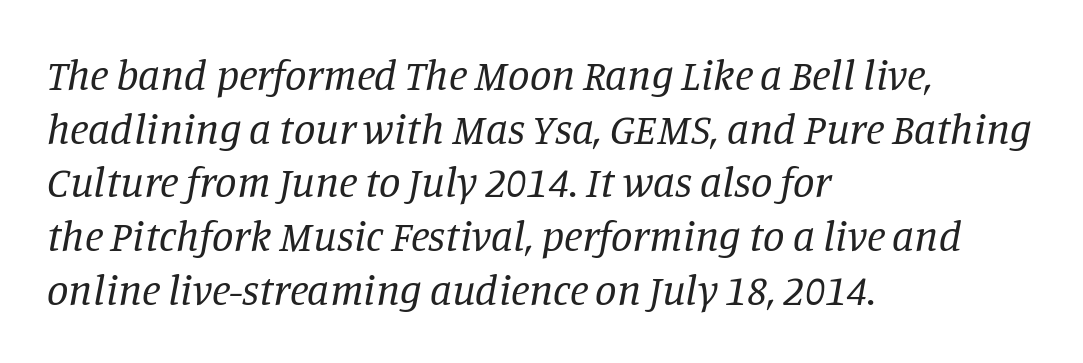
Leading: standard. The glyphs look as if they've been sheared to an angle. The lines in this sample share a left origin and differ only in where they stop. Note the varied advance widths — an 'i' is clearly narrower than an 'm'.
